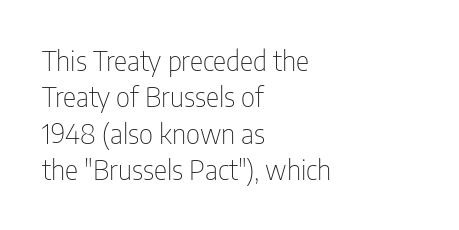
The image shows 28 px thin, condensed sans-serif type, upright; set left-aligned, normal line spacing (1.3x), normal letter spacing, not underlined; low stroke contrast and a medium x-height.
